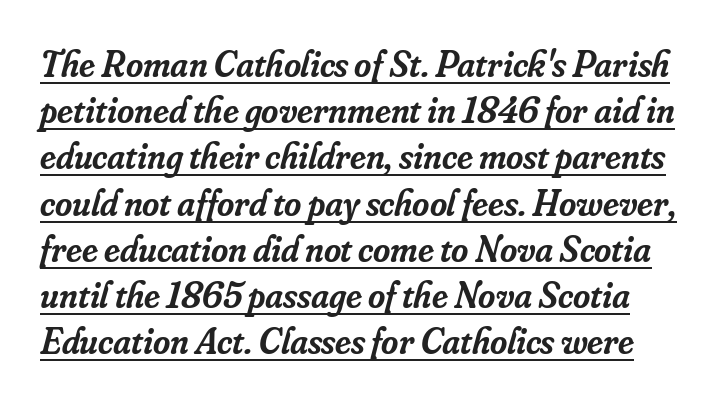
Q: Is the text bold? A: Semi-bold.
Q: Is the text italic (slanted)? A: Yes, it leans right by about 16 degrees.
Q: Is the typeface a serif or a sans-serif typeface? A: Serif.
Q: Is the text underlined? A: Yes.
Q: Is the spacing between letters normal or unusually wide? A: Normal.
Q: Is the spacing between lines tight, normal or loose? A: Normal.
Q: Width (condensed, normal, or wide)? A: Normal.
Q: Stroke contrast? A: Low.
Q: x-height? A: Small.
Q: Monospaced? A: No.
